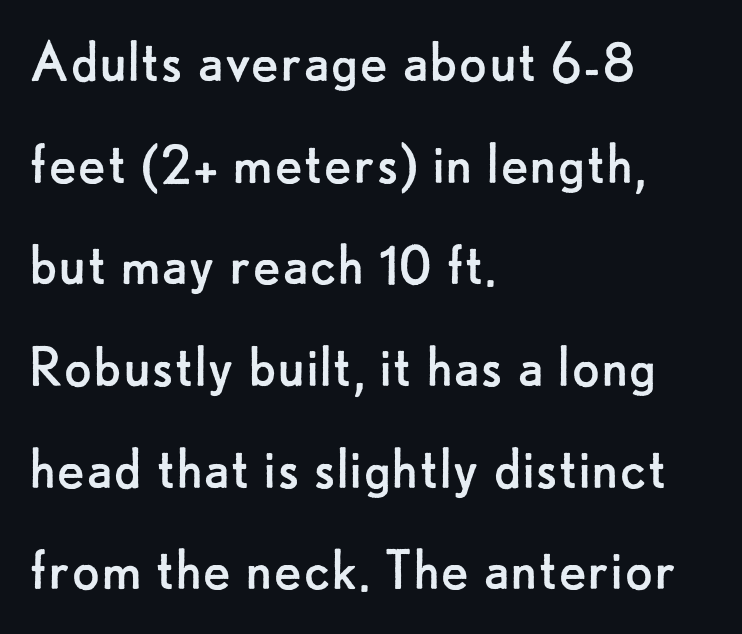
The image shows 66 px regular-weight sans-serif type, upright; set left-aligned, normal line spacing (1.54x), normal letter spacing, not underlined; low stroke contrast and a small x-height.
